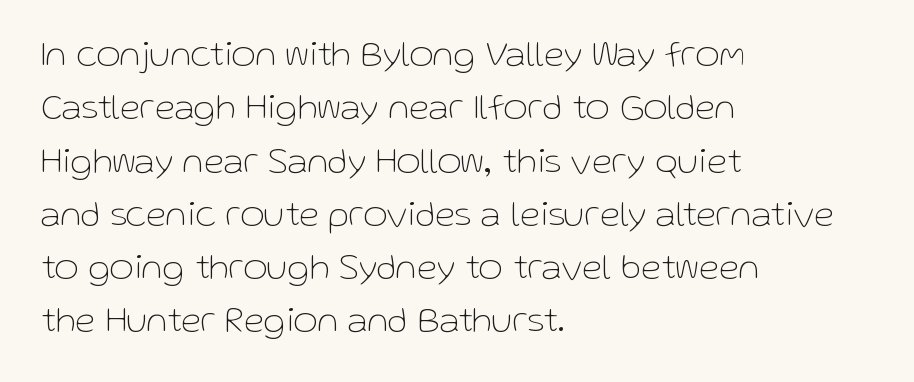
{"serif": "no", "italic": "no", "bold": "no", "weight": "thin", "width": "normal", "stroke_contrast": "low", "x_height": "medium", "monospaced": "no", "underline": "no", "align": "left", "line_spacing": "normal", "line_spacing_ratio": 1.44, "letter_spacing": "normal", "letter_spacing_em": 0.0, "glyph_px": 37}
